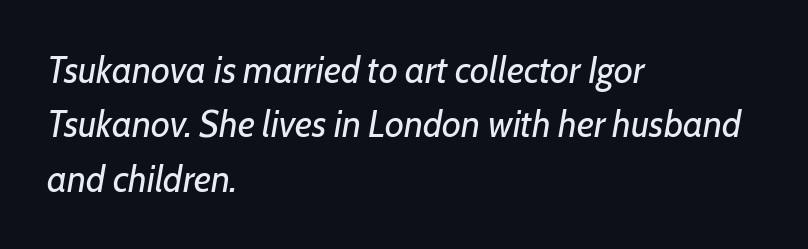
The image shows 37 px regular-weight type, italic (leaning right); set left-aligned, normal line spacing (1.47x), normal letter spacing, not underlined; low stroke contrast and a medium x-height.
